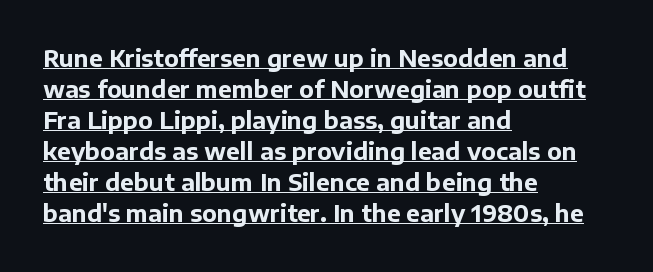
The image shows 23 px bold type, upright; set left-aligned, normal line spacing (1.35x), normal letter spacing, underlined.
